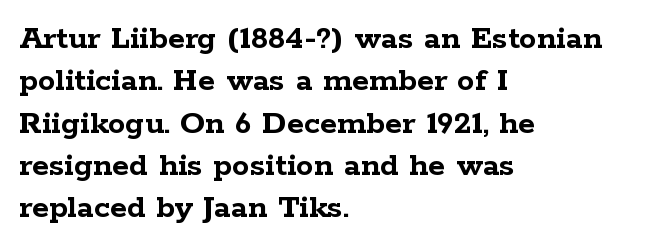
Q: Is the text bold? A: Yes.
Q: Is the text italic (slanted)? A: No, it is upright.
Q: Is the typeface a serif or a sans-serif typeface? A: Serif.
Q: Is the text underlined? A: No.
Q: How is the paragraph aligned? A: Left-aligned.
Q: Is the spacing between letters normal or unusually wide? A: Normal.
Q: Width (condensed, normal, or wide)? A: Wide.
Q: Stroke contrast? A: Low.
Q: x-height? A: Medium.
Q: Monospaced? A: No.
